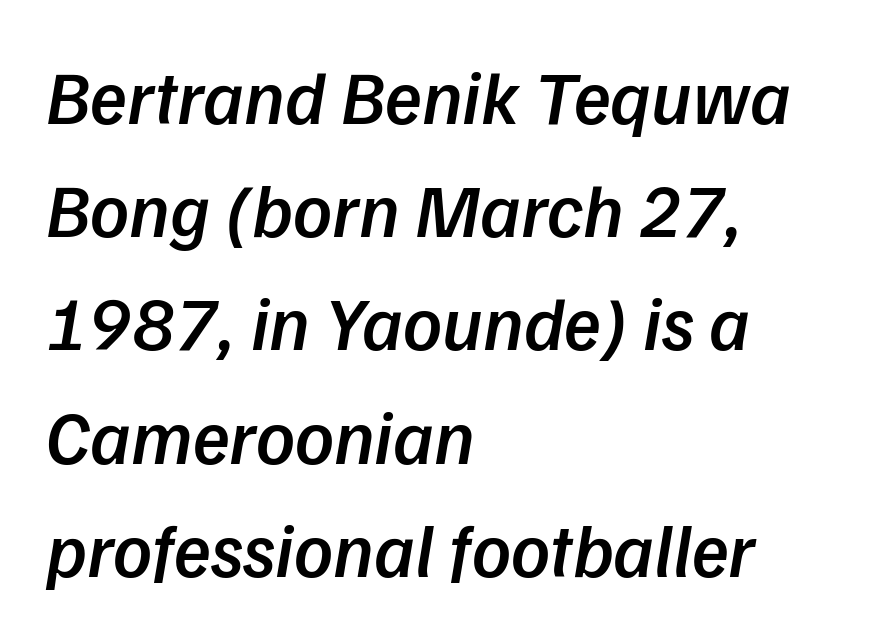
Q: Is the text bold? A: Semi-bold.
Q: Is the typeface a serif or a sans-serif typeface? A: Sans-serif.
Q: Is the text underlined? A: No.
Q: How is the paragraph aligned? A: Left-aligned.
Q: Is the spacing between letters normal or unusually wide? A: Normal.
Q: Is the spacing between lines tight, normal or loose? A: Normal.
Q: Width (condensed, normal, or wide)? A: Normal.
Q: Stroke contrast? A: Low.
Q: x-height? A: Medium.
Q: Monospaced? A: No.
